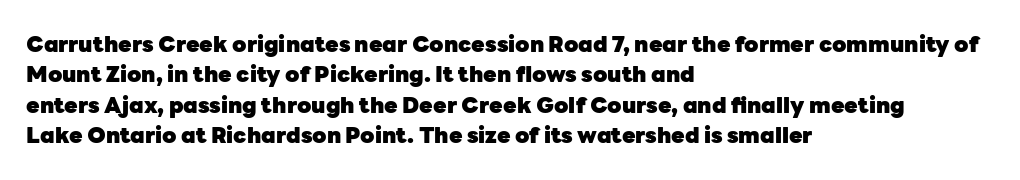
The paragraph shown leans on its left margin. The glyphs have the mass of a bold cut. How are the letters spaced? Ordinarily, with no added tracking. This sample uses an upright cut, with every glyph sitting square on the baseline.
